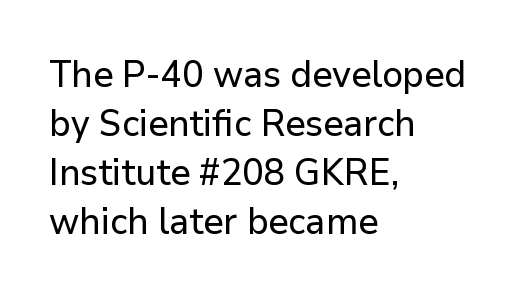
The image shows 37 px sans-serif type, upright; set left-aligned, normal line spacing (1.32x), normal letter spacing, not underlined; low stroke contrast and a medium x-height.
